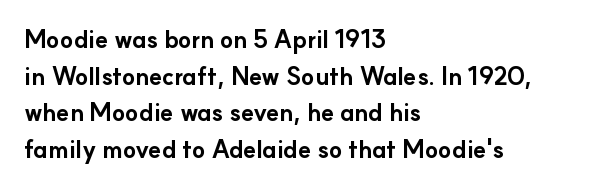
Q: Is the text bold? A: Yes.
Q: Is the text italic (slanted)? A: No, it is upright.
Q: Is the text underlined? A: No.
Q: How is the paragraph aligned? A: Left-aligned.
Q: Is the spacing between letters normal or unusually wide? A: Normal.
Q: Is the spacing between lines tight, normal or loose? A: Normal.
